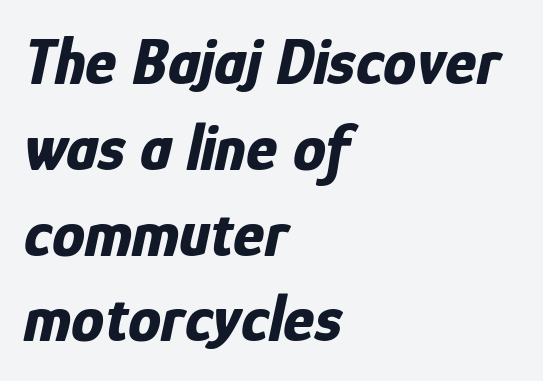
Q: Is the text bold? A: Yes.
Q: Is the text italic (slanted)? A: Yes, it leans right by about 12 degrees.
Q: Is the text underlined? A: No.
Q: How is the paragraph aligned? A: Left-aligned.
Q: Is the spacing between letters normal or unusually wide? A: Normal.
Q: Is the spacing between lines tight, normal or loose? A: Normal.
Q: Width (condensed, normal, or wide)? A: Condensed.
Q: Stroke contrast? A: Low.
Q: x-height? A: Medium.
Q: Monospaced? A: No.
